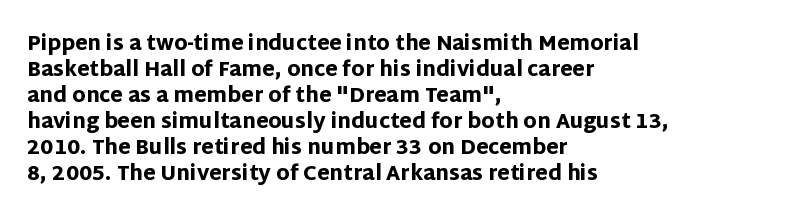
The lettering holds an erect, upright posture throughout. The text block is weighted toward the left margin, trailing off unevenly rightward. The strokes are fattened all the way to bold. Bare-footed words on every line.
